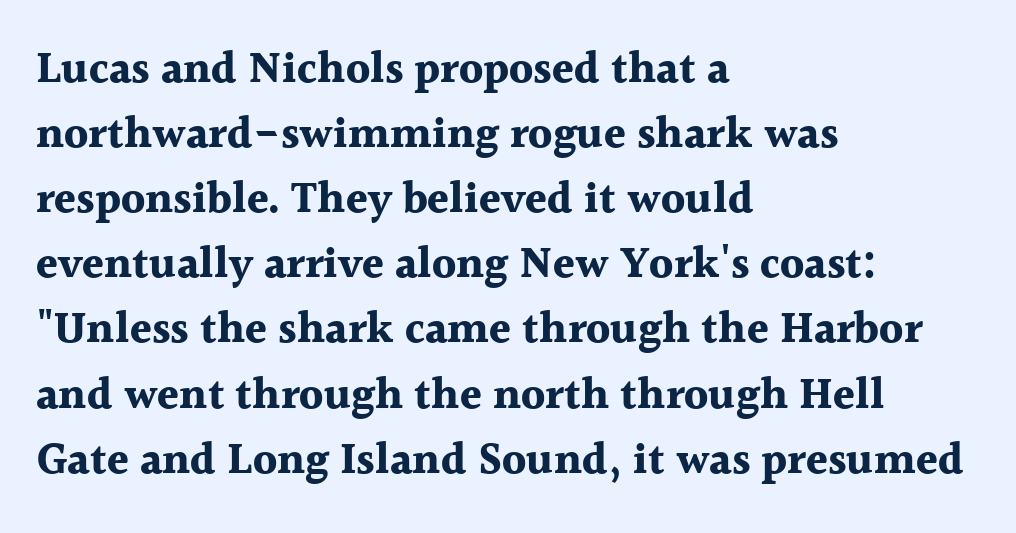
{"serif": "yes", "italic": "no", "bold": "yes", "weight": "bold", "width": "normal", "x_height": "medium", "monospaced": "no", "underline": "no", "align": "left", "line_spacing": "normal", "line_spacing_ratio": 1.48, "letter_spacing": "normal", "letter_spacing_em": 0.0, "glyph_px": 44}
